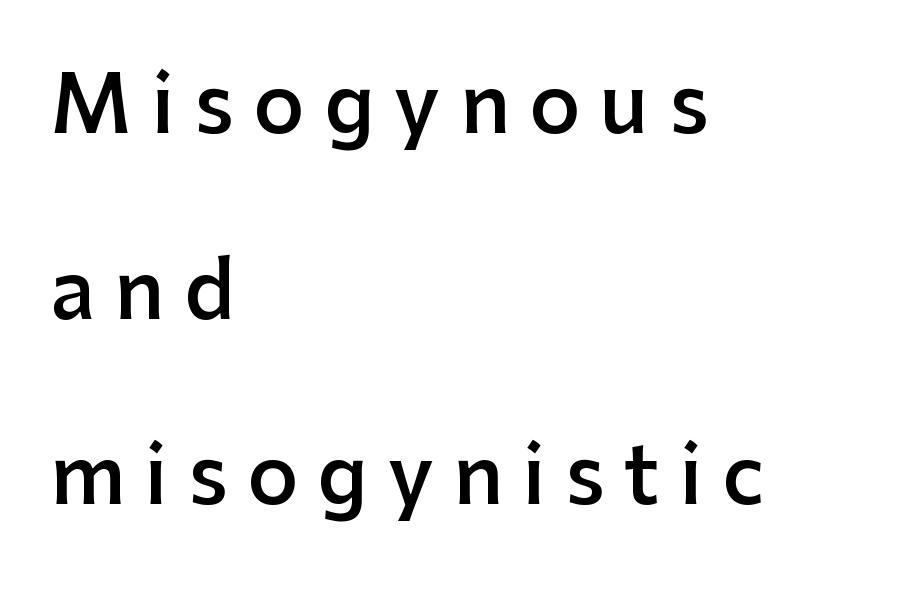
Q: Is the text bold? A: Semi-bold.
Q: Is the text italic (slanted)? A: No, it is upright.
Q: Is the typeface a serif or a sans-serif typeface? A: Sans-serif.
Q: Is the text underlined? A: No.
Q: How is the paragraph aligned? A: Left-aligned.
Q: Is the spacing between letters normal or unusually wide? A: Unusually wide.
Q: Is the spacing between lines tight, normal or loose? A: Loose.
Q: Width (condensed, normal, or wide)? A: Normal.
Q: Stroke contrast? A: Low.
Q: x-height? A: Medium.
Q: Monospaced? A: No.
